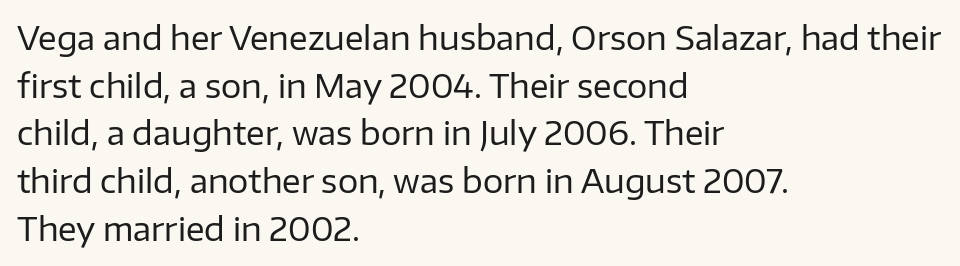
The image shows 32 px regular-weight sans-serif type, upright; set left-aligned, normal line spacing (1.49x), normal letter spacing, not underlined; low stroke contrast and a medium x-height.
